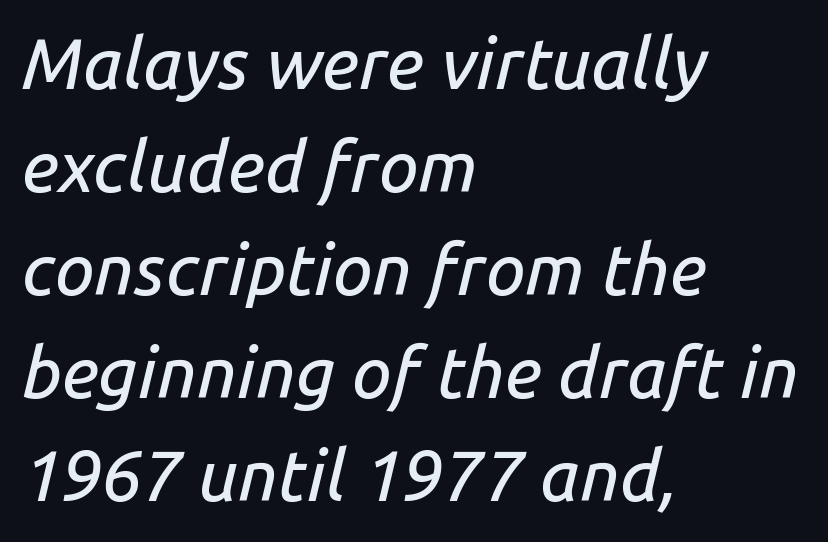
Varying glyph widths throughout — classic text-font behaviour. The strip under each line holds only bare page. An italicized treatment has been applied to the whole sample. Casual observation: everything's shoved over to the left. The lines sit at an ordinary, default distance from one another.
